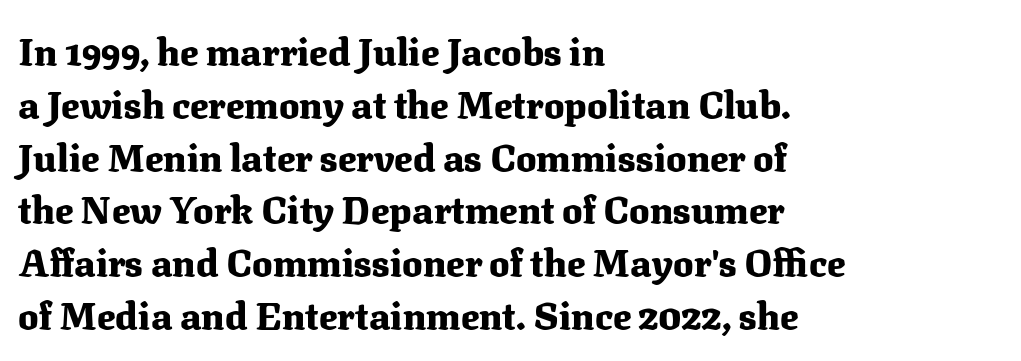
{"serif": "yes", "italic": "no", "bold": "yes", "weight": "heavy", "width": "normal", "stroke_contrast": "medium", "x_height": "medium", "monospaced": "no", "underline": "no", "align": "left", "line_spacing": "normal", "line_spacing_ratio": 1.39, "letter_spacing": "normal", "letter_spacing_em": 0.0, "glyph_px": 38}
